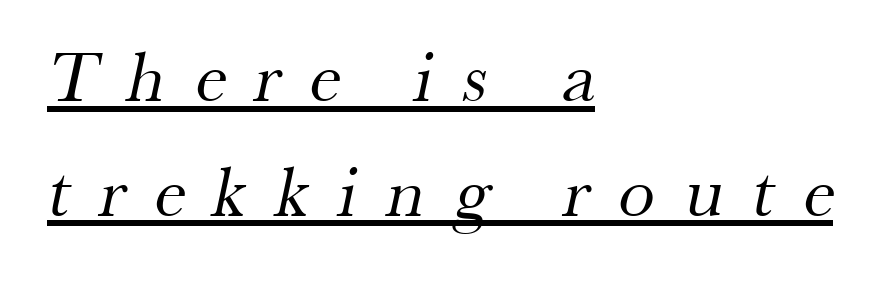
Q: Is the text bold? A: No.
Q: Is the typeface a serif or a sans-serif typeface? A: Serif.
Q: Is the text underlined? A: Yes.
Q: How is the paragraph aligned? A: Left-aligned.
Q: Is the spacing between letters normal or unusually wide? A: Unusually wide.
Q: Is the spacing between lines tight, normal or loose? A: Normal.
Q: Width (condensed, normal, or wide)? A: Normal.
Q: Stroke contrast? A: Medium.
Q: x-height? A: Small.
Q: Monospaced? A: No.
